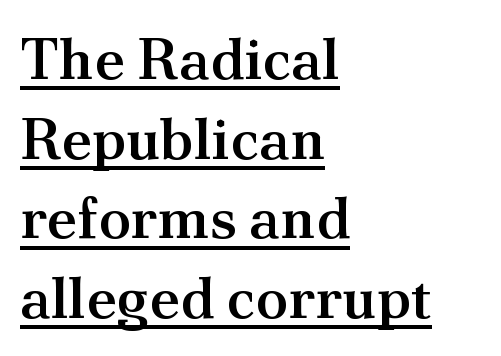
{"serif": "yes", "italic": "no", "bold": "semi", "weight": "semibold", "width": "normal", "stroke_contrast": "medium", "x_height": "small", "monospaced": "no", "underline": "yes", "align": "left", "line_spacing": "normal", "line_spacing_ratio": 1.35, "letter_spacing": "normal", "letter_spacing_em": 0.0, "glyph_px": 59}
